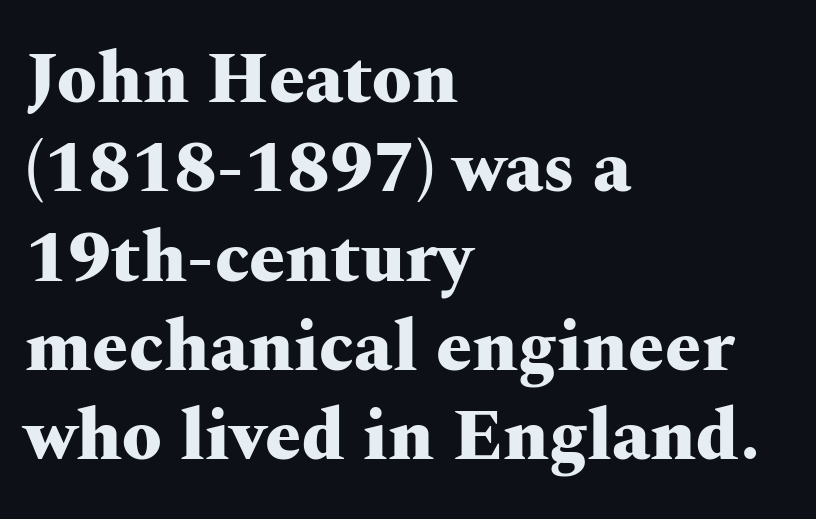
Think of a printed novel: that variable character pitch is what you see here. What weight is shown? A full bold with thick strokes. These lines are composed in type with serifs. Layout note: lines flush left. Unlike italic type, these characters show no tilt at all. Only glyphs here, with clear space below each row.
